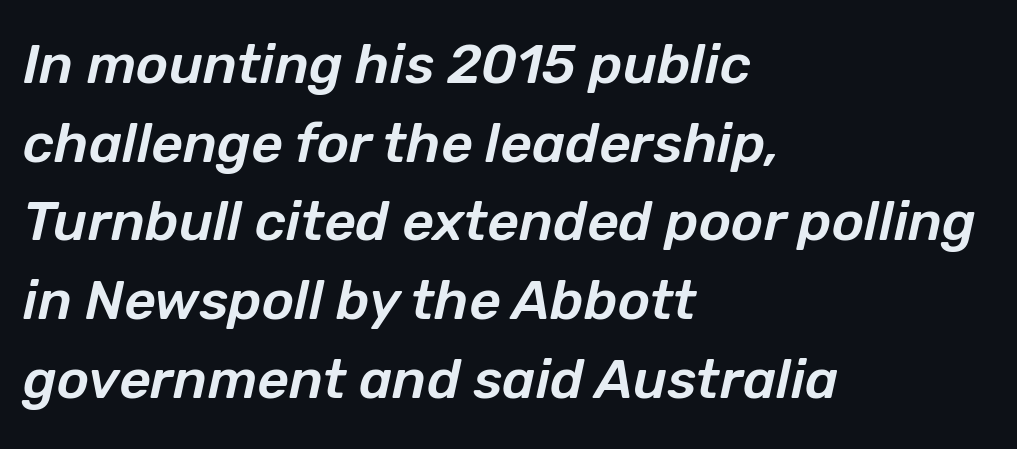
{"italic": "yes", "lean": "right", "slant_degrees": 12, "width": "normal", "stroke_contrast": "low", "x_height": "medium", "monospaced": "no", "underline": "no", "align": "left", "line_spacing": "normal", "line_spacing_ratio": 1.43, "letter_spacing": "normal", "letter_spacing_em": 0.0, "glyph_px": 55}
